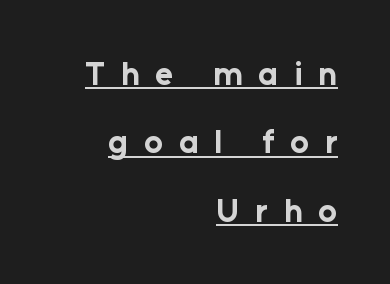
The image shows 33 px bold sans-serif type, upright; set right-aligned, loose line spacing (2.07x), unusually wide letter spacing (+0.48 em), underlined; low stroke contrast and a medium x-height.
